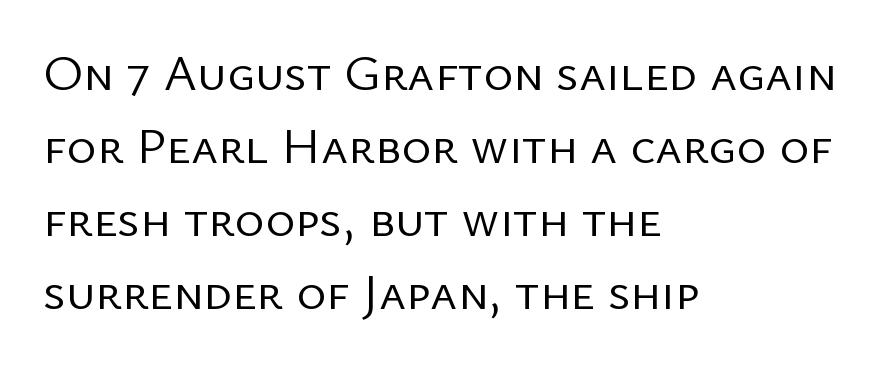
This sample is left-justified, so line endings fall wherever the words run out. Glyph-to-glyph distance matches everyday printed text. Glance below the letters and you will spot only blank space. Leading matches the norm, producing a regular column.
